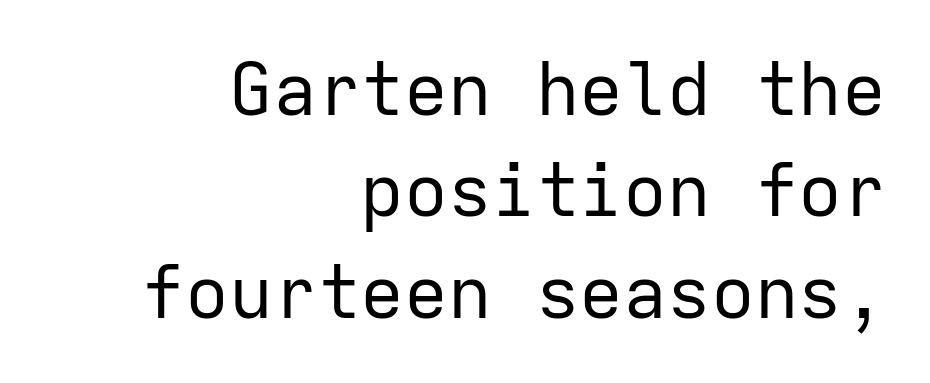
The image shows 73 px regular-weight sans-serif type, upright, monospaced; set right-aligned, normal line spacing (1.39x), normal letter spacing, not underlined; low stroke contrast and a medium x-height.
